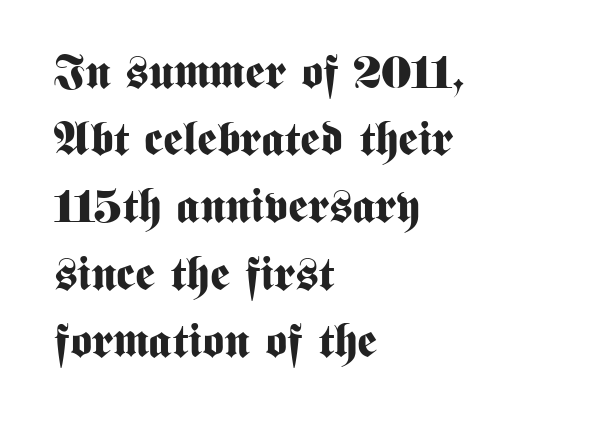
No word sits above an underline. The font is running at its bold setting. The text block is weighted toward the left margin, trailing off unevenly rightward. Spacing verdict: proportional, widths tailored to each character. Here the glyphs are tracked normally, forming tight word shapes.
